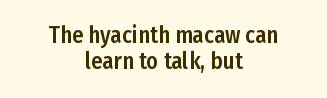
When letters stand straight like this, we call the style roman or upright. The letters sit at their default tracking, neither squeezed nor spread. Compared with typical paragraphs, the rows here are closer together. The gap between lines stays unmarked. Each line is balanced around a shared central axis.
